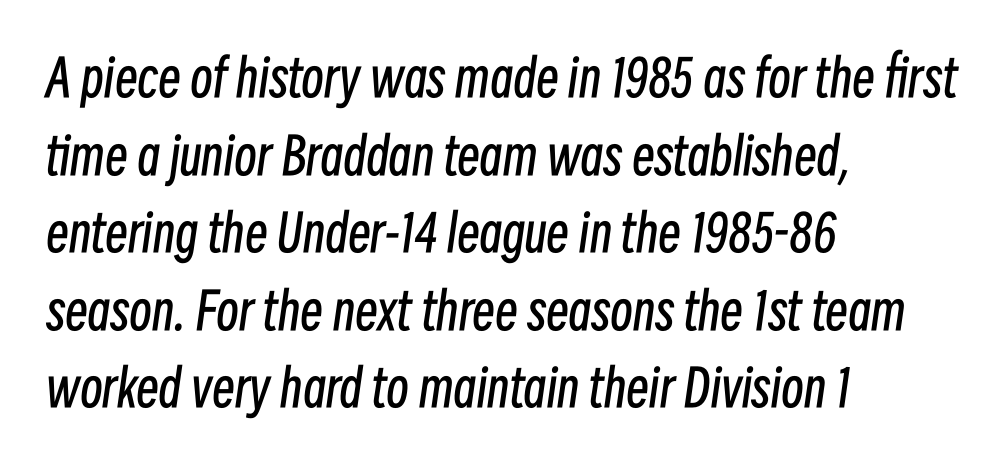
Q: Is the text bold? A: No.
Q: Is the text italic (slanted)? A: Yes, it leans right by about 8 degrees.
Q: Is the text underlined? A: No.
Q: How is the paragraph aligned? A: Left-aligned.
Q: Is the spacing between letters normal or unusually wide? A: Normal.
Q: Is the spacing between lines tight, normal or loose? A: Normal.
Q: Width (condensed, normal, or wide)? A: Condensed.
Q: Stroke contrast? A: Low.
Q: x-height? A: Medium.
Q: Monospaced? A: No.
